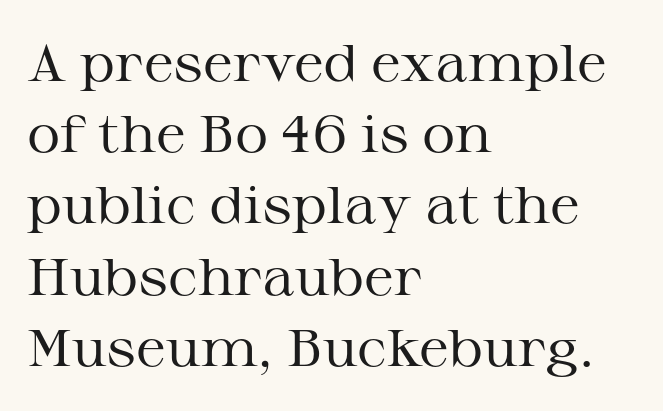
Unlike a clean sans, this face finishes its strokes with serifs. The passage shown stacks its lines at a standard gap. This is roman type, the default non-slanted kind. Do the characters align in a grid? No, the font is proportional. Standard letterfit; no display-style spreading of the glyphs. A clean baseline with only descenders dipping below it.
